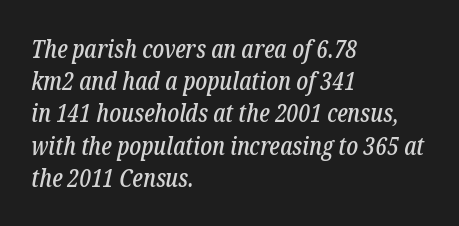
Q: Is the text italic (slanted)? A: Yes, it leans right by about 12 degrees.
Q: Is the text underlined? A: No.
Q: How is the paragraph aligned? A: Left-aligned.
Q: Is the spacing between letters normal or unusually wide? A: Normal.
Q: Is the spacing between lines tight, normal or loose? A: Normal.
